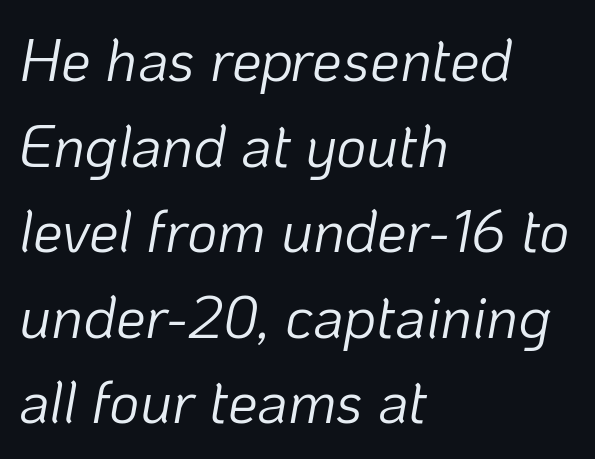
Q: Is the text bold? A: No.
Q: Is the text italic (slanted)? A: Yes, it leans right by about 10 degrees.
Q: Is the text underlined? A: No.
Q: How is the paragraph aligned? A: Left-aligned.
Q: Is the spacing between letters normal or unusually wide? A: Normal.
Q: Is the spacing between lines tight, normal or loose? A: Normal.
Q: Width (condensed, normal, or wide)? A: Normal.
Q: Stroke contrast? A: Low.
Q: x-height? A: Medium.
Q: Monospaced? A: No.
